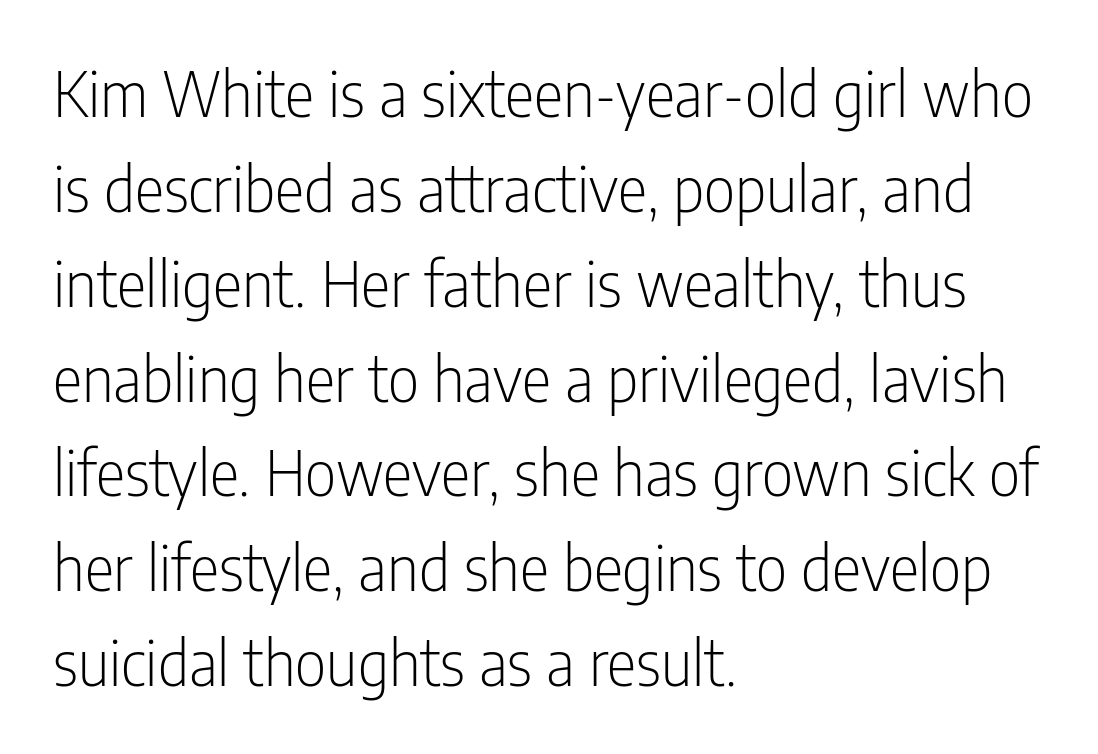
Spacing verdict: proportional, widths tailored to each character. Is the stroke heavy? The answer is a plain regular-or-lighter. This is the regular roman posture of the typeface. The horizontal fit of the characters is conventional and even. These lines are set flush left with a ragged right edge. One glance says typical: line gaps are just what's usual.
